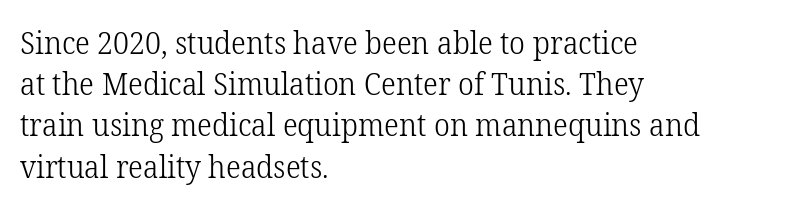
The image shows 31 px light serif type, upright; set left-aligned, normal line spacing (1.33x), normal letter spacing, not underlined; low stroke contrast and a medium x-height.
